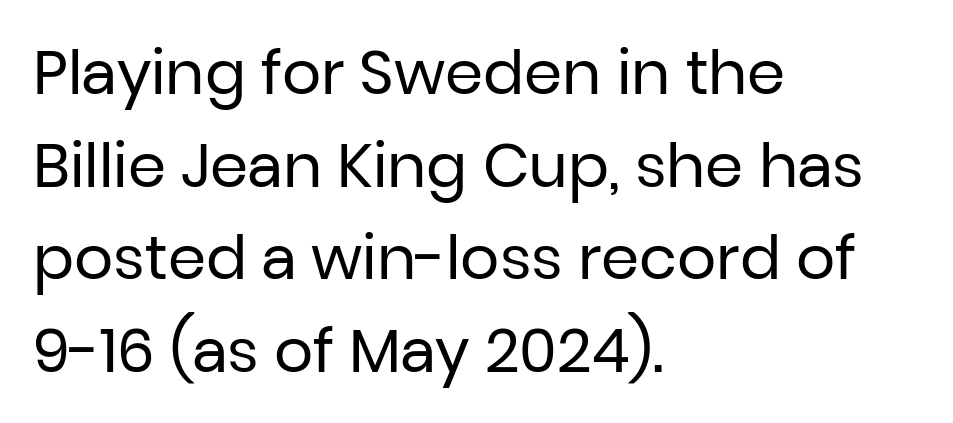
{"serif": "no", "italic": "no", "bold": "no", "weight": "regular", "width": "normal", "stroke_contrast": "low", "x_height": "medium", "monospaced": "no", "underline": "no", "align": "left", "line_spacing": "normal", "line_spacing_ratio": 1.52, "letter_spacing": "normal", "letter_spacing_em": 0.0, "glyph_px": 61}
